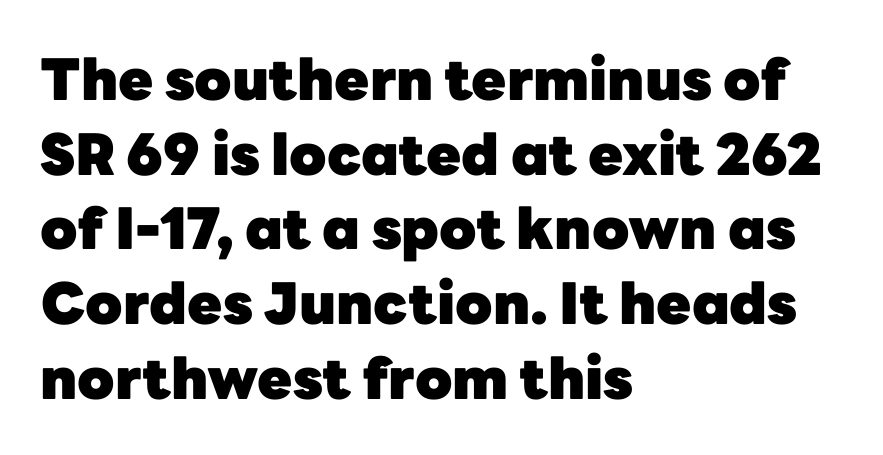
Spacing verdict: proportional, widths tailored to each character. Stroke terminals: plain, sans-serif. Standard letterfit; no display-style spreading of the glyphs. Line beginnings align vertically; line endings do not. Posture: straight, roman, zero tilt. Summary of vertical rhythm: regular, with standard interline spacing.
